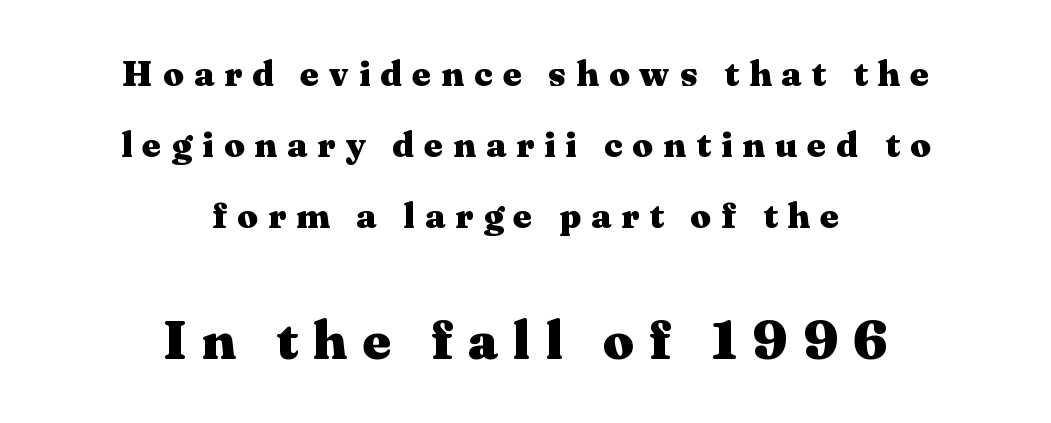
{"serif": "yes", "italic": "no", "bold": "yes", "weight": "heavy", "width": "wide", "stroke_contrast": "medium", "x_height": "medium", "monospaced": "no", "underline": "no", "align": "center", "line_spacing": "loose", "line_spacing_ratio": 1.97, "letter_spacing": "wide", "letter_spacing_em": 0.28, "larger_block": "second", "size_ratio": 1.5, "glyph_px": 54}
